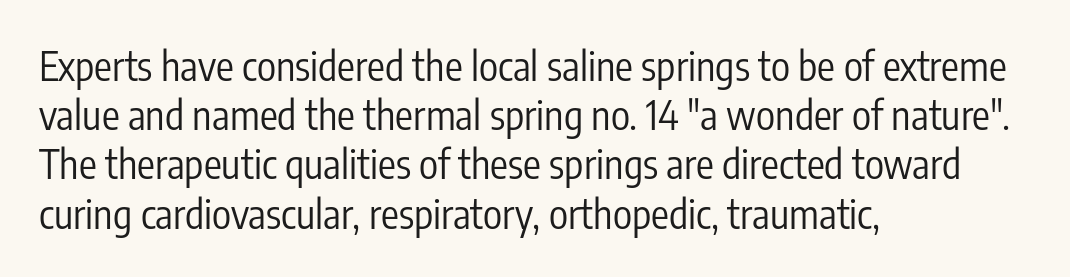
Varying glyph widths throughout — classic text-font behaviour. Underlining? Definitely not there. Quick note: not italic, upright. You could call the tracking neutral — neither tight nor loose.
